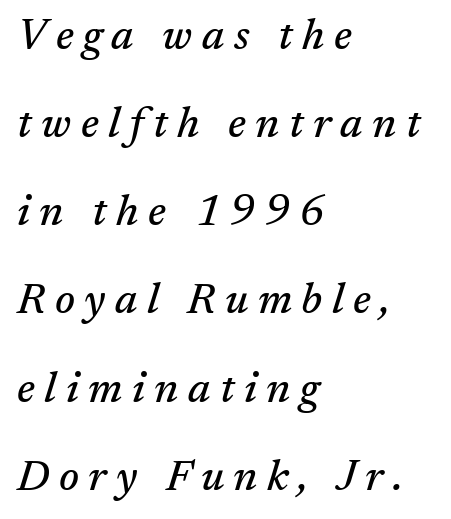
Q: Is the text italic (slanted)? A: Yes, it leans right by about 17 degrees.
Q: Is the typeface a serif or a sans-serif typeface? A: Serif.
Q: Is the text underlined? A: No.
Q: How is the paragraph aligned? A: Left-aligned.
Q: Is the spacing between letters normal or unusually wide? A: Unusually wide.
Q: Is the spacing between lines tight, normal or loose? A: Loose.
Q: Width (condensed, normal, or wide)? A: Normal.
Q: Stroke contrast? A: Medium.
Q: x-height? A: Medium.
Q: Monospaced? A: No.
